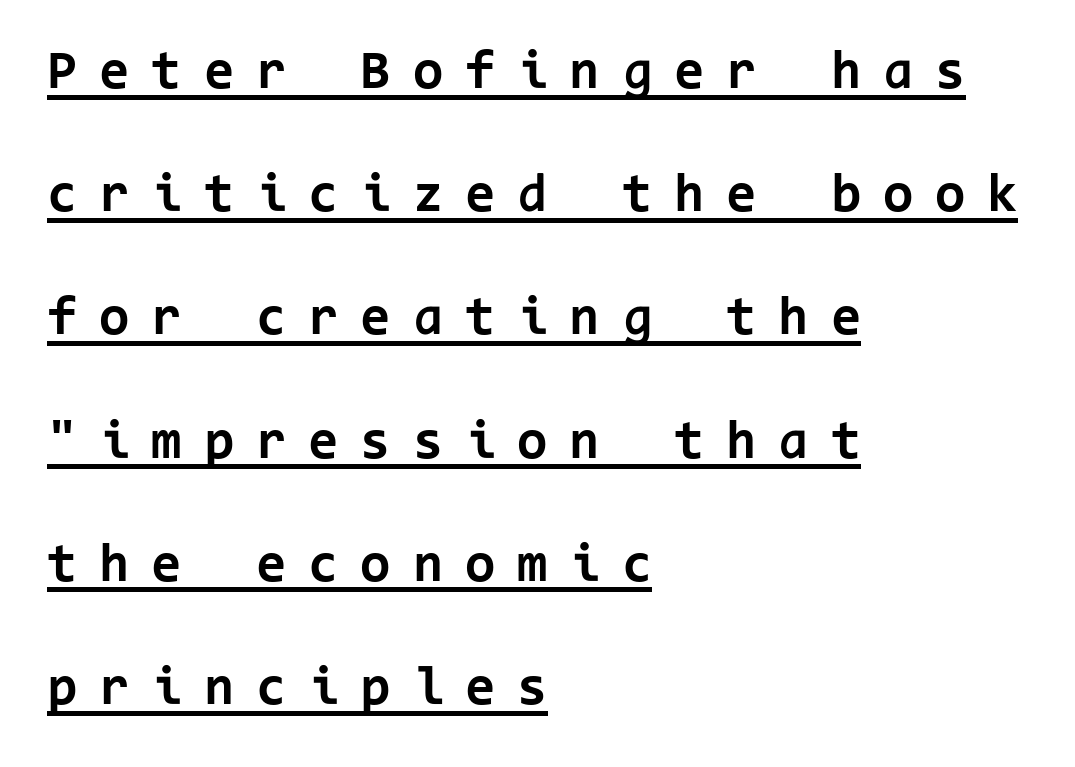
There is plenty of visible air inserted between adjacent glyphs. The vertical gap from one line to the next is large. Each glyph is drawn with heavy, bold strokes. A sans-serif font was chosen for this passage.
